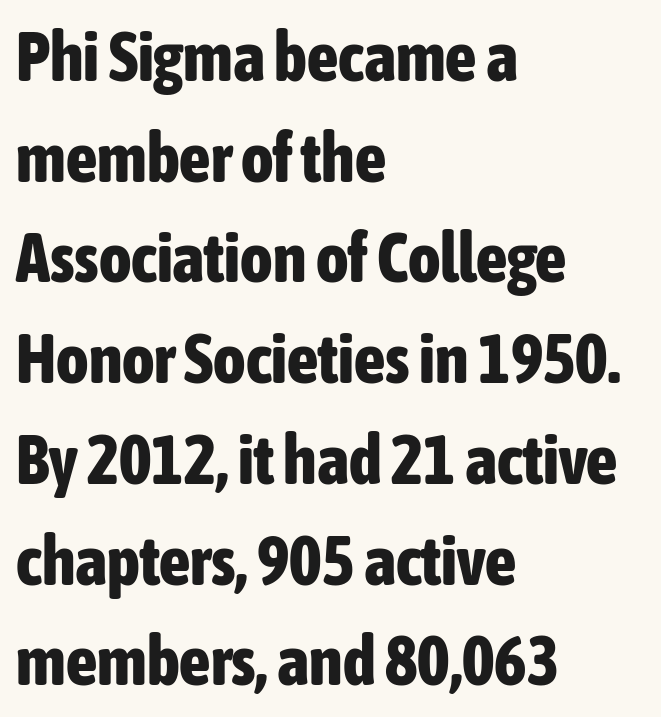
The letters carry no serifs — their stems end cleanly without finishing strokes. Vertical strokes here are truly vertical. Only glyphs here, with clear space below each row. Is this a fixed-width face? No — the glyphs have proportional, varying widths. The letters are bold, with thick, heavy strokes.
